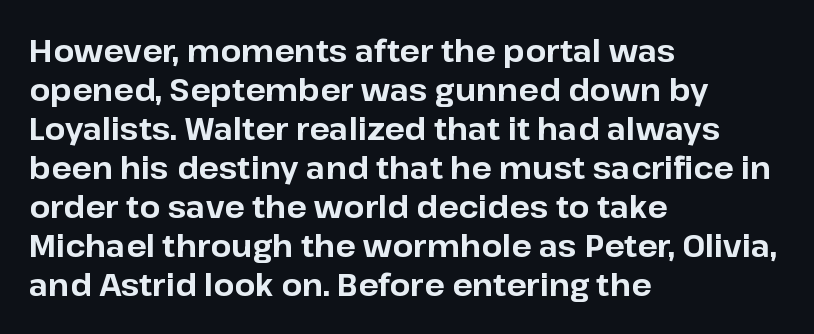
{"serif": "no", "italic": "no", "bold": "yes", "weight": "bold", "width": "normal", "stroke_contrast": "low", "x_height": "medium", "monospaced": "no", "underline": "no", "align": "left", "line_spacing": "normal", "line_spacing_ratio": 1.3, "letter_spacing": "normal", "letter_spacing_em": 0.0, "glyph_px": 30}
